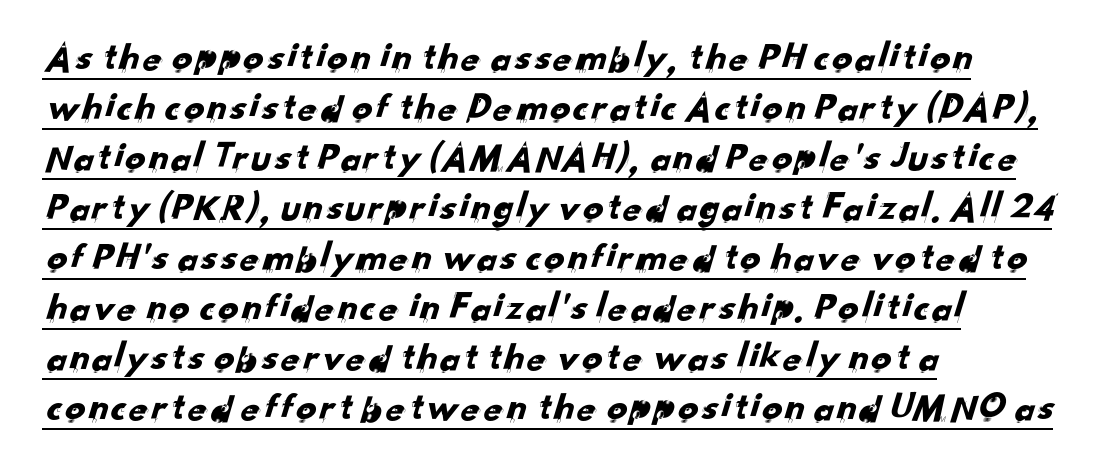
Q: Is the typeface a serif or a sans-serif typeface? A: Sans-serif.
Q: Is the text underlined? A: Yes.
Q: How is the paragraph aligned? A: Left-aligned.
Q: Is the spacing between letters normal or unusually wide? A: Normal.
Q: Is the spacing between lines tight, normal or loose? A: Normal.
Q: Width (condensed, normal, or wide)? A: Normal.
Q: Stroke contrast? A: Low.
Q: x-height? A: Small.
Q: Monospaced? A: No.
